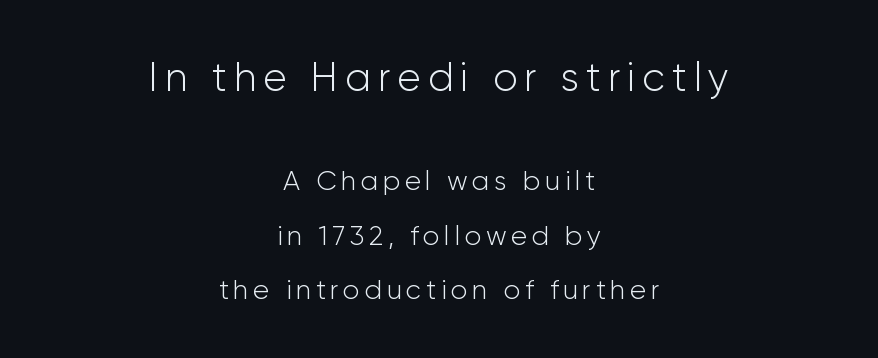
Q: Is the text bold? A: No.
Q: Is the text italic (slanted)? A: No, it is upright.
Q: Is the typeface a serif or a sans-serif typeface? A: Sans-serif.
Q: Is the text underlined? A: No.
Q: How is the paragraph aligned? A: Centered.
Q: Is the spacing between lines tight, normal or loose? A: Loose.
Q: Which block of text is set in a larger size, the first (top) or the second (bottom)? A: The first (top) one.
Q: Width (condensed, normal, or wide)? A: Normal.
Q: Stroke contrast? A: Low.
Q: x-height? A: Medium.
Q: Monospaced? A: No.
